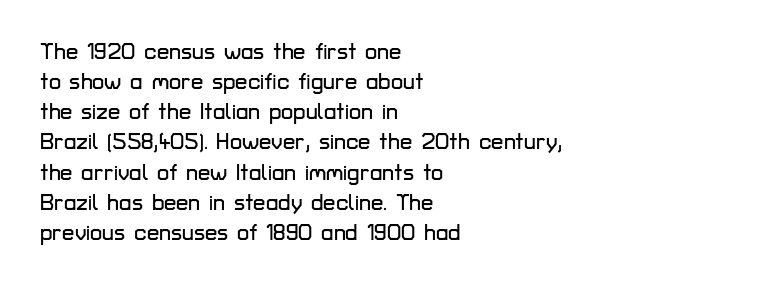
The image shows 22 px text type, upright; set left-aligned, normal line spacing (1.37x), normal letter spacing, not underlined.
